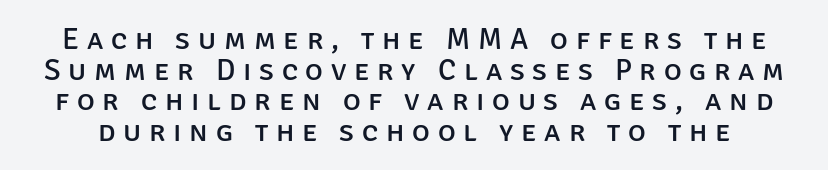
{"serif": "no", "italic": "no", "width": "normal", "stroke_contrast": "low", "x_height": "large", "monospaced": "no", "underline": "no", "line_spacing": "tight", "line_spacing_ratio": 1.02, "letter_spacing": "wide", "letter_spacing_em": 0.26, "glyph_px": 30}
